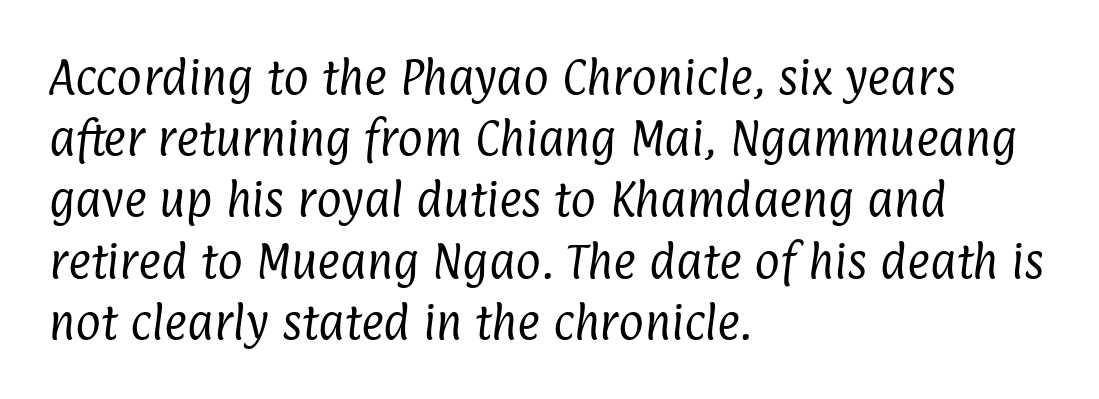
Heaviness? Minimal to ordinary, like unemphasized prose. Character widths vary here, with narrow letters taking less room than wide ones. The passage shown stacks its lines at a standard gap. A typesetter would call this zero additional tracking. Clear beneath every line of the passage. The characters display no serif detailing; their extremities are plain.
